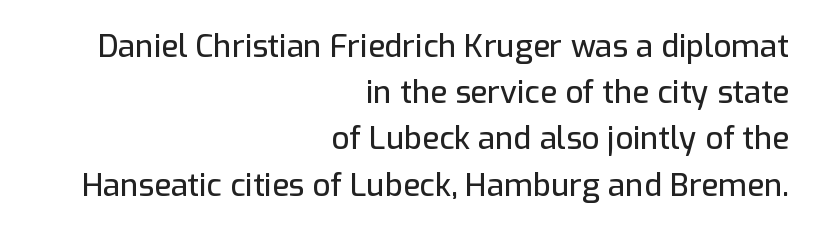
The image shows 31 px sans-serif type, upright; set right-aligned, normal line spacing (1.49x), normal letter spacing, not underlined; low stroke contrast and a medium x-height.
